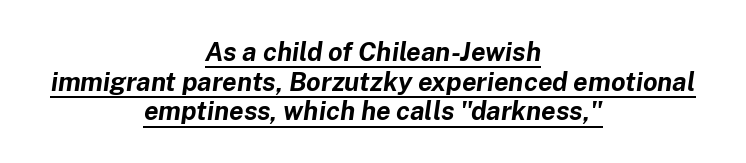
Q: Is the text bold? A: Yes.
Q: Is the text italic (slanted)? A: Yes, it leans right by about 8 degrees.
Q: Is the text underlined? A: Yes.
Q: How is the paragraph aligned? A: Centered.
Q: Is the spacing between letters normal or unusually wide? A: Normal.
Q: Is the spacing between lines tight, normal or loose? A: Tight.
